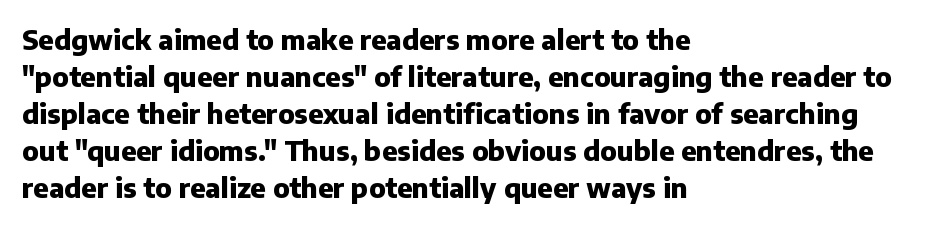
{"italic": "no", "bold": "yes", "underline": "no", "align": "left", "line_spacing": "normal", "line_spacing_ratio": 1.37, "letter_spacing": "normal", "letter_spacing_em": 0.0, "glyph_px": 27}
